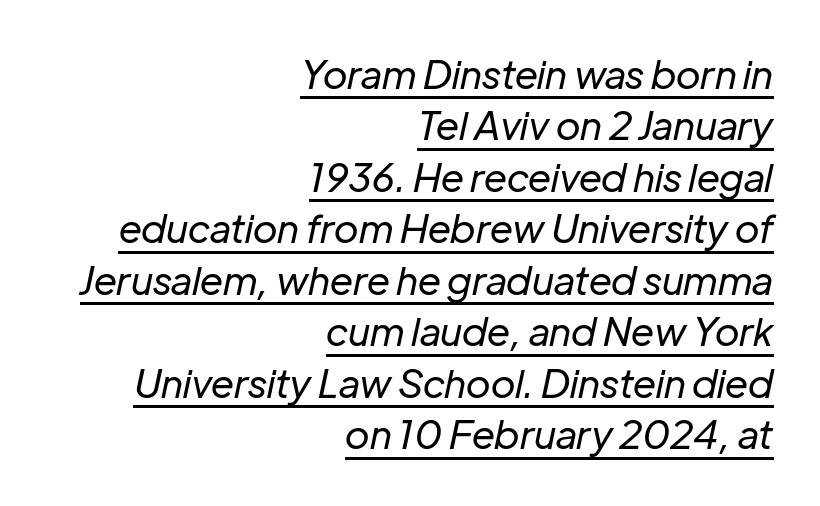
{"italic": "yes", "lean": "right", "slant_degrees": 12, "bold": "no", "weight": "regular", "width": "normal", "stroke_contrast": "low", "x_height": "medium", "monospaced": "no", "underline": "yes", "align": "right", "line_spacing": "normal", "line_spacing_ratio": 1.32, "letter_spacing": "normal", "letter_spacing_em": 0.0, "glyph_px": 39}
